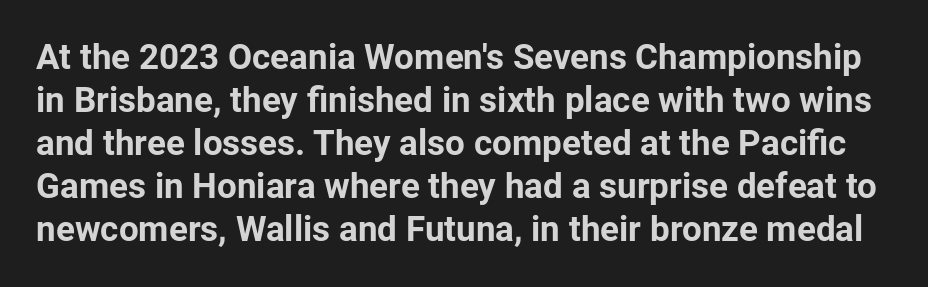
This sample uses plain, unmodified letter spacing. The glyphs in this specimen are sans serif. This is roman type, the default non-slanted kind. The passage shown is typed in a proportional face where columns would drift. Typographic density is high because the face is bold.
